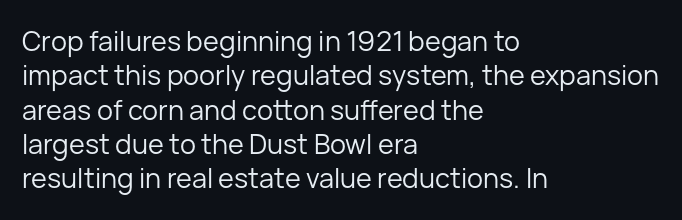
{"italic": "no", "bold": "no", "underline": "no", "align": "left", "line_spacing": "normal", "line_spacing_ratio": 1.27, "letter_spacing": "normal", "letter_spacing_em": 0.0, "glyph_px": 27}
